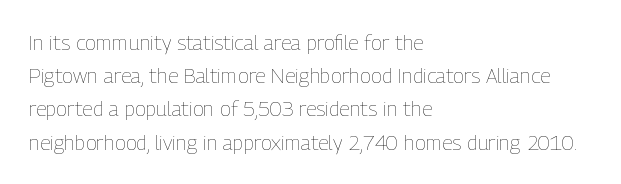
{"italic": "no", "bold": "no", "underline": "no", "align": "left", "line_spacing": "normal", "line_spacing_ratio": 1.58, "letter_spacing": "normal", "letter_spacing_em": 0.0, "glyph_px": 21}
